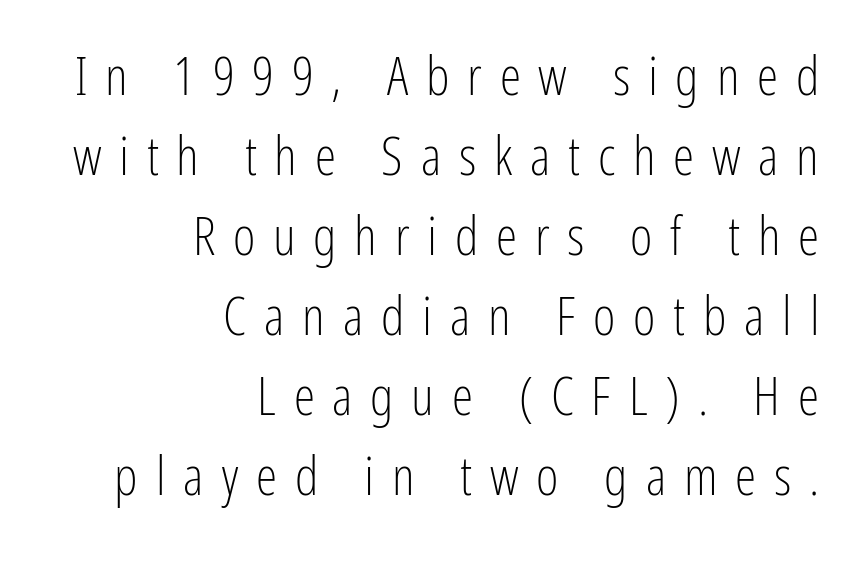
Rows of type keep a routine distance in the vertical direction. What stands out about the letter spacing? Its width — letters are far apart. Words float on clear page, feet unadorned. The letters stand upright; this is a roman face.
